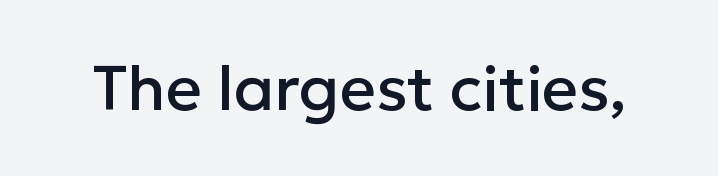
The image shows 63 px sans-serif type, upright; set normal letter spacing, not underlined; low stroke contrast and a medium x-height.
